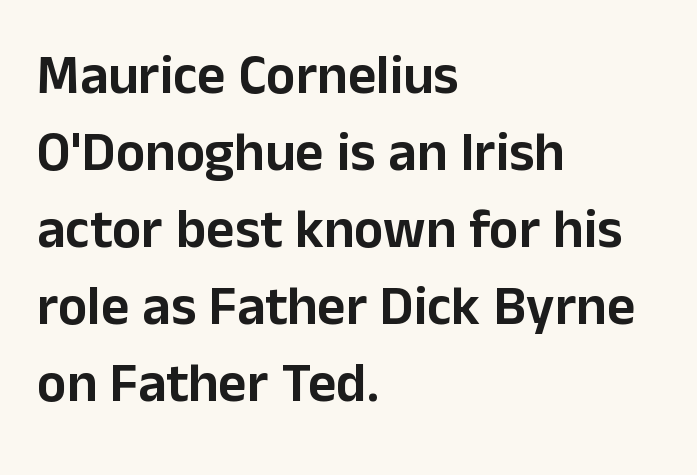
The image shows 55 px sans-serif type, upright; set left-aligned, normal line spacing (1.4x), normal letter spacing, not underlined; low stroke contrast and a medium x-height.
